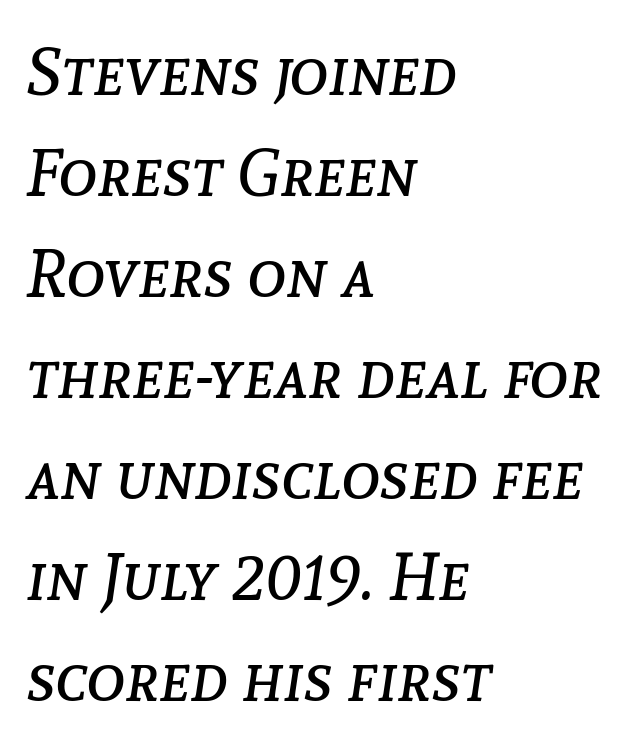
The image shows 66 px regular-weight type, italic (leaning right); set left-aligned, normal line spacing (1.53x), normal letter spacing, not underlined; low stroke contrast and a medium x-height.
